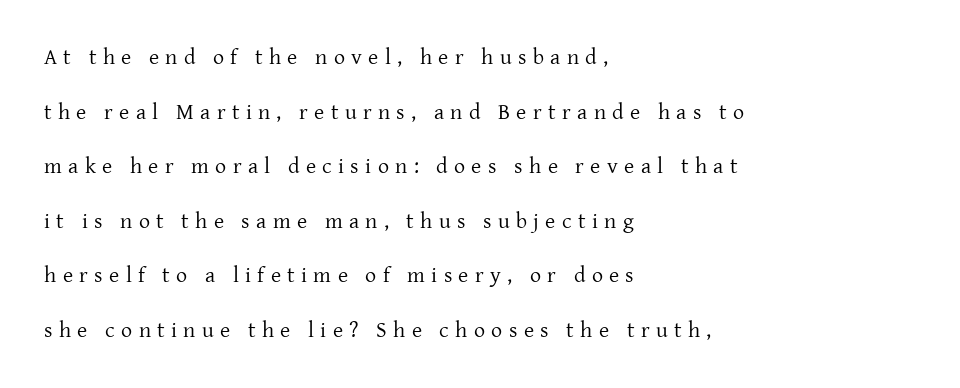
{"italic": "no", "bold": "no", "underline": "no", "align": "left", "line_spacing": "loose", "line_spacing_ratio": 2.48, "letter_spacing": "wide", "letter_spacing_em": 0.29, "glyph_px": 22}
